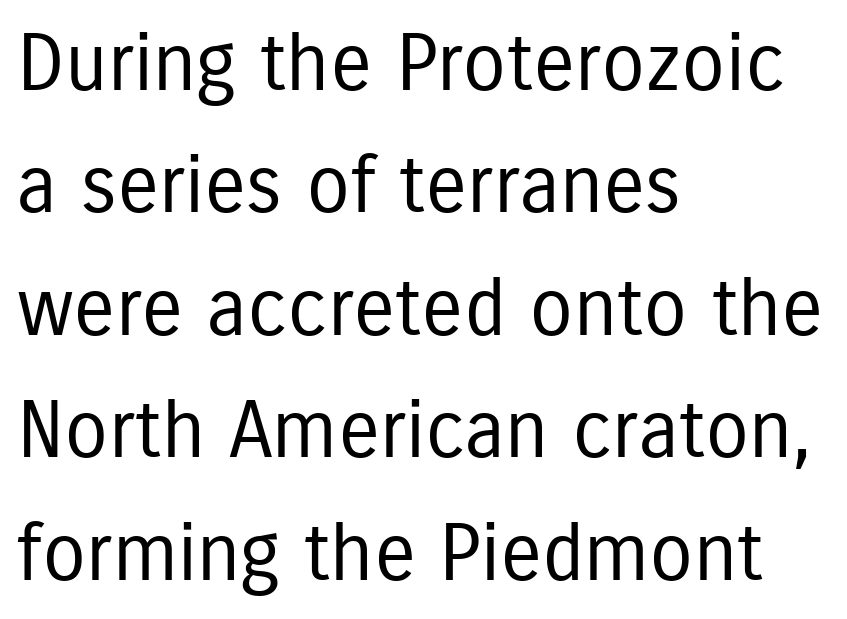
Characters follow at the spacing the type designer built in. The specimen omits any rule beneath the text block's lines. No letter is thick-stroked: the sample isn't bold. You could not count columns in this text — the font is proportionally spaced. Compared with a centered layout, this one pins lines to the left instead. The glyphs in this specimen are sans serif.
